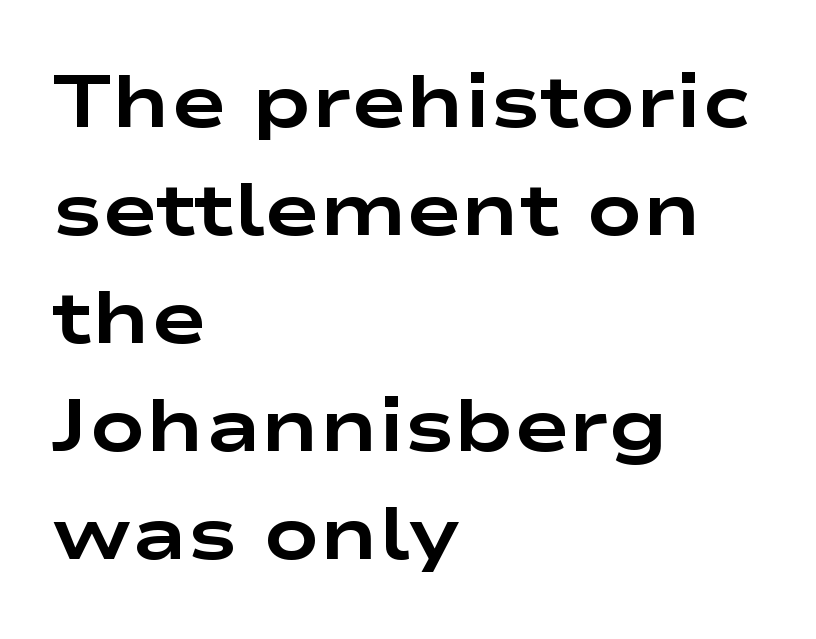
The passage is arranged the way most books set body copy — flush left. No extra tracking has been applied to these lines. The gap between lines stays unmarked. Think of a printed novel: that variable character pitch is what you see here.
